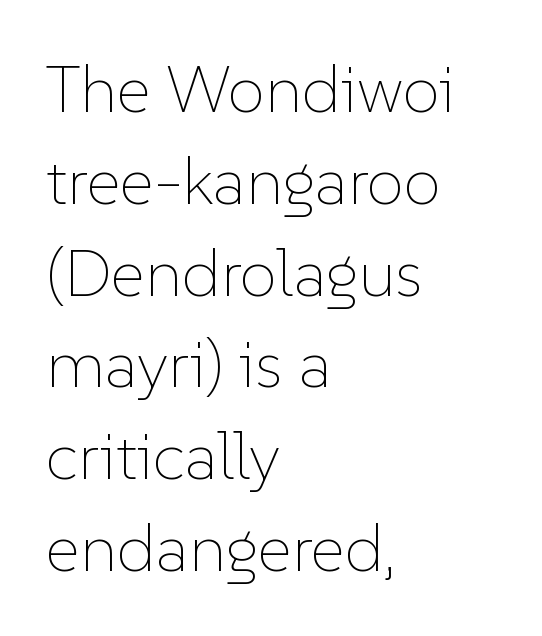
{"italic": "no", "bold": "no", "weight": "thin", "width": "normal", "stroke_contrast": "low", "x_height": "medium", "monospaced": "no", "underline": "no", "align": "left", "line_spacing": "normal", "line_spacing_ratio": 1.37, "letter_spacing": "normal", "letter_spacing_em": 0.0, "glyph_px": 67}
